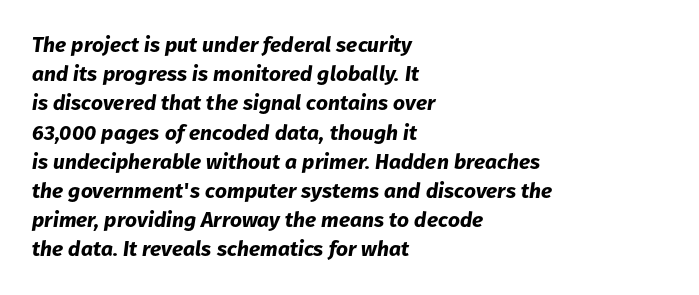
The image shows 21 px bold type, italic (leaning right); set left-aligned, normal line spacing (1.39x), normal letter spacing, not underlined.
